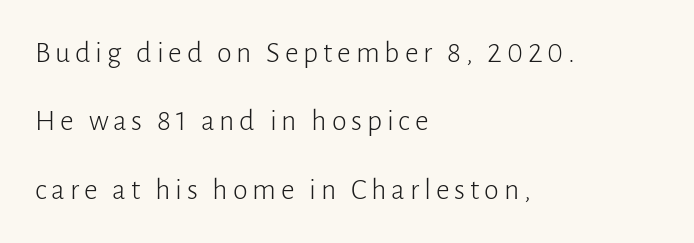
Line spacing here is loose. Tall strokes in this sample are plumb rather than angled. Horizontally, the lines are justified to the leading edge only. Letterform terminals end flat and unadorned throughout the passage.
